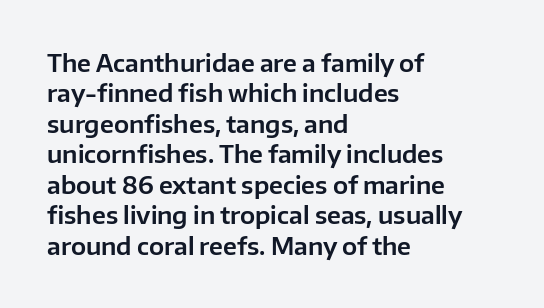
The image shows 24 px text type, upright; set left-aligned, normal line spacing (1.27x), normal letter spacing, not underlined.
